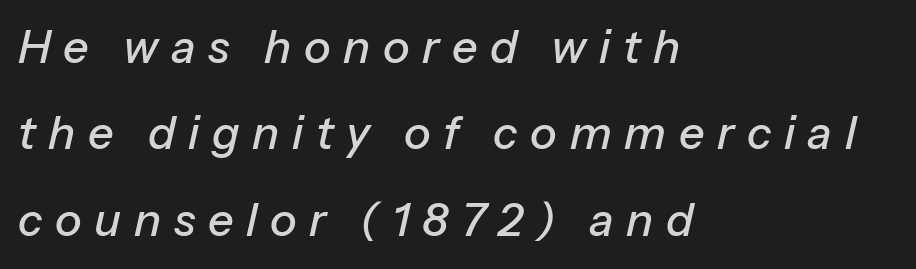
You can tell it's italic because the verticals aren't actually vertical. A typesetter would call this leading open, well beyond the default. Words appear elongated and porous because spacing is wide. A typesetter would call this proportional, since set widths differ per character. The glyphs are unaccompanied by any horizontal stroke below them.
